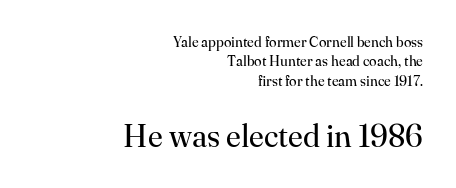
The image shows 31 px regular-weight serif type, upright; set right-aligned, normal line spacing (1.38x), normal letter spacing, not underlined; the second (bottom) block is 2.21x larger; high stroke contrast and a small x-height.
